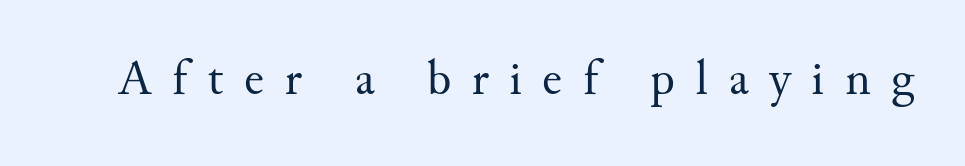
The image shows 50 px regular-weight serif type, upright; set unusually wide letter spacing (+0.41 em), not underlined; medium stroke contrast and a small x-height.
